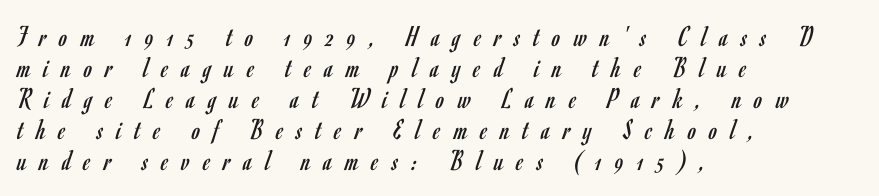
Q: Is the text bold? A: No.
Q: Is the text italic (slanted)? A: Yes.
Q: Is the typeface a serif or a sans-serif typeface? A: Sans-serif.
Q: Is the text underlined? A: No.
Q: How is the paragraph aligned? A: Left-aligned.
Q: Is the spacing between letters normal or unusually wide? A: Unusually wide.
Q: Is the spacing between lines tight, normal or loose? A: Tight.
Q: Width (condensed, normal, or wide)? A: Condensed.
Q: Stroke contrast? A: Low.
Q: x-height? A: Small.
Q: Monospaced? A: No.
